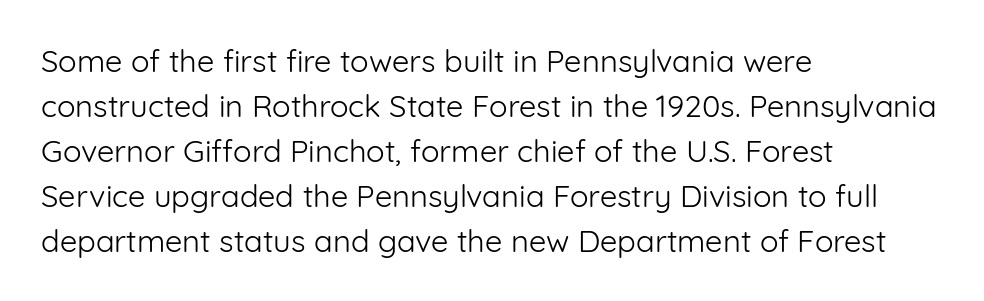
{"serif": "no", "italic": "no", "bold": "no", "weight": "light", "width": "normal", "stroke_contrast": "low", "x_height": "medium", "monospaced": "no", "underline": "no", "align": "left", "line_spacing": "normal", "line_spacing_ratio": 1.45, "letter_spacing": "normal", "letter_spacing_em": 0.0, "glyph_px": 31}
